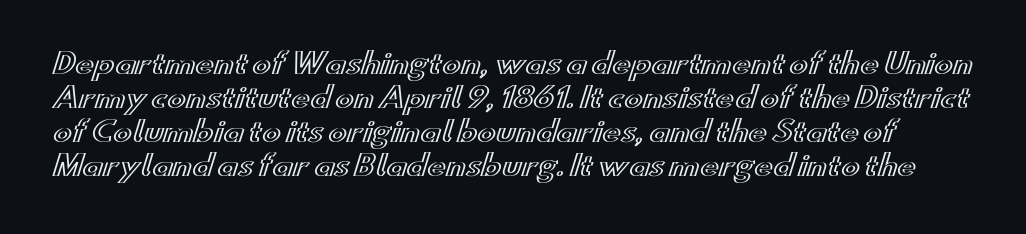
{"width": "wide", "x_height": "small", "monospaced": "no", "underline": "no", "line_spacing_ratio": 1.22, "letter_spacing": "normal", "letter_spacing_em": 0.0, "glyph_px": 28}
